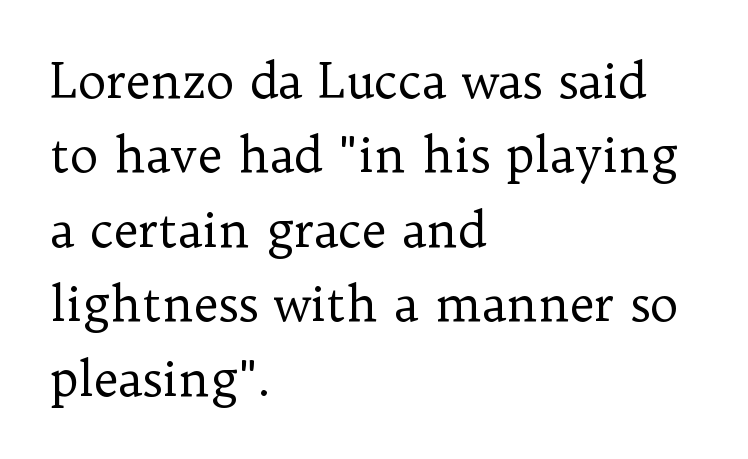
Examine the stroke ends and you'll spot serifs. Is this a fixed-width face? No — the glyphs have proportional, varying widths. What's the leading like? Ordinary, nothing unusual. Designer's note — italics off, roman on. The paragraph shown leans on its left margin.
